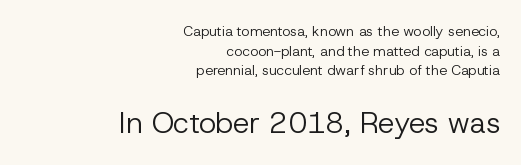
{"serif": "no", "italic": "no", "bold": "no", "weight": "regular", "width": "normal", "stroke_contrast": "low", "x_height": "medium", "monospaced": "no", "underline": "no", "align": "right", "line_spacing": "normal", "line_spacing_ratio": 1.41, "letter_spacing": "normal", "letter_spacing_em": 0.0, "larger_block": "second", "size_ratio": 2.07, "glyph_px": 29}
